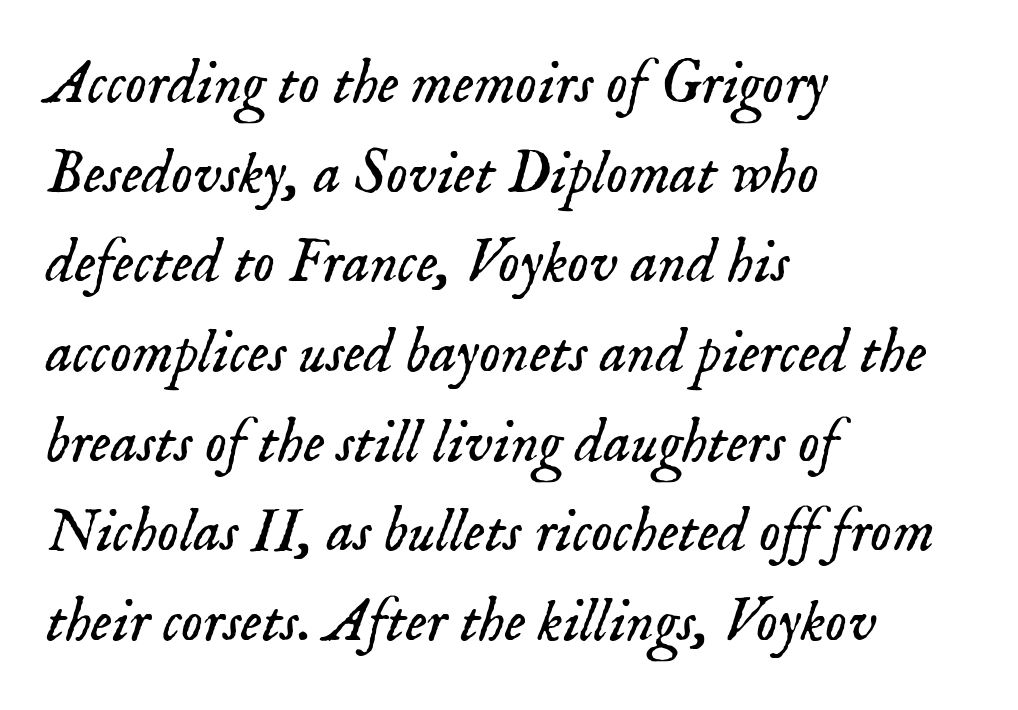
The image shows 61 px light serif type, italic (leaning right); set left-aligned, normal line spacing (1.47x), normal letter spacing, not underlined; low stroke contrast and a small x-height.
